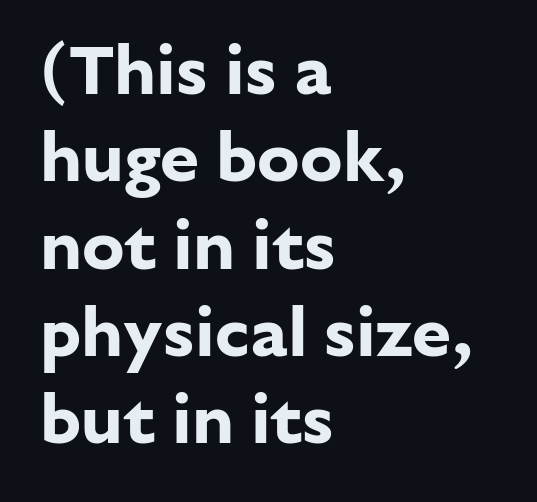
The characters look thick and weighty, a clear bold. The passage shown is typeset with a sans-serif family. A typesetter would mark this as roman, not italic. This rendering leaves character spacing at its baseline value. Glance below the letters and you will spot only blank space.
